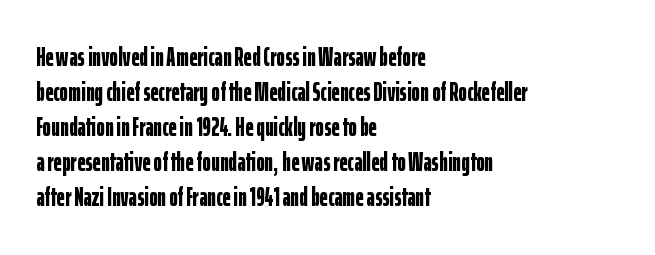
Q: Is the text bold? A: Yes.
Q: Is the text italic (slanted)? A: No, it is upright.
Q: Is the text underlined? A: No.
Q: How is the paragraph aligned? A: Left-aligned.
Q: Is the spacing between letters normal or unusually wide? A: Normal.
Q: Is the spacing between lines tight, normal or loose? A: Normal.
